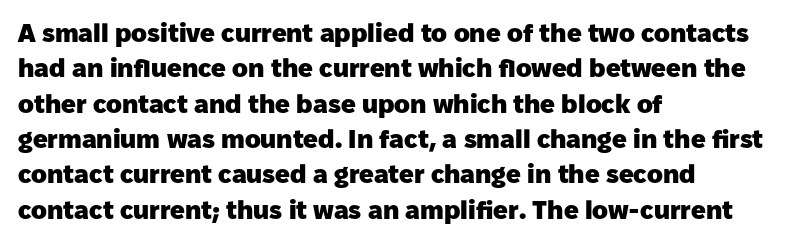
The image shows 26 px bold type, upright; set left-aligned, normal line spacing (1.36x), normal letter spacing, not underlined.
